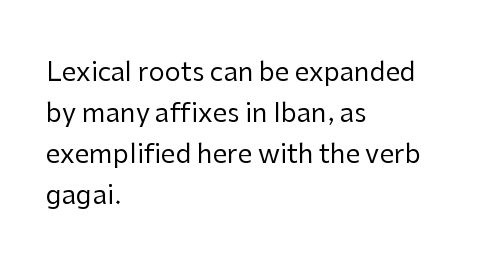
The image shows 26 px text type, upright; set left-aligned, normal line spacing (1.58x), normal letter spacing, not underlined.
